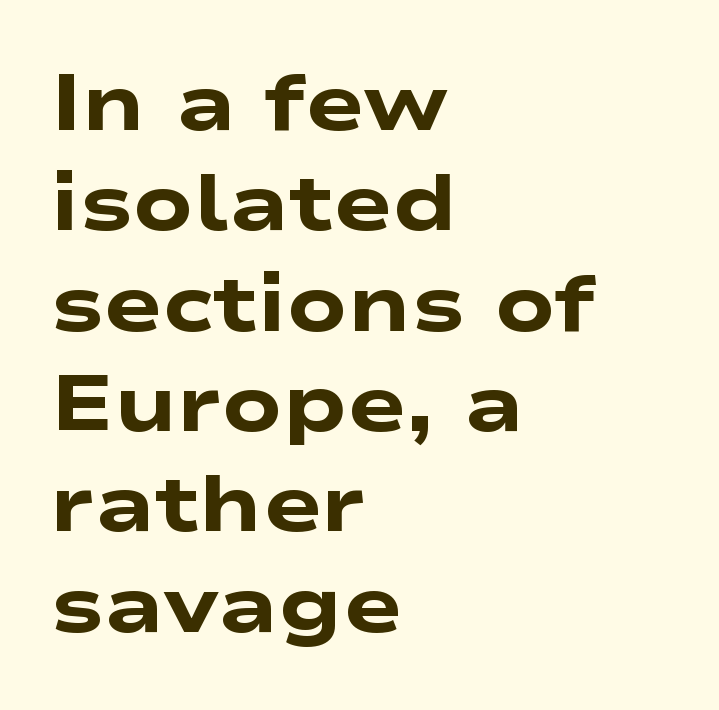
{"serif": "no", "bold": "yes", "weight": "heavy", "width": "wide", "stroke_contrast": "low", "x_height": "medium", "monospaced": "no", "underline": "no", "align": "left", "line_spacing": "normal", "line_spacing_ratio": 1.27, "letter_spacing": "normal", "letter_spacing_em": 0.0, "glyph_px": 79}
